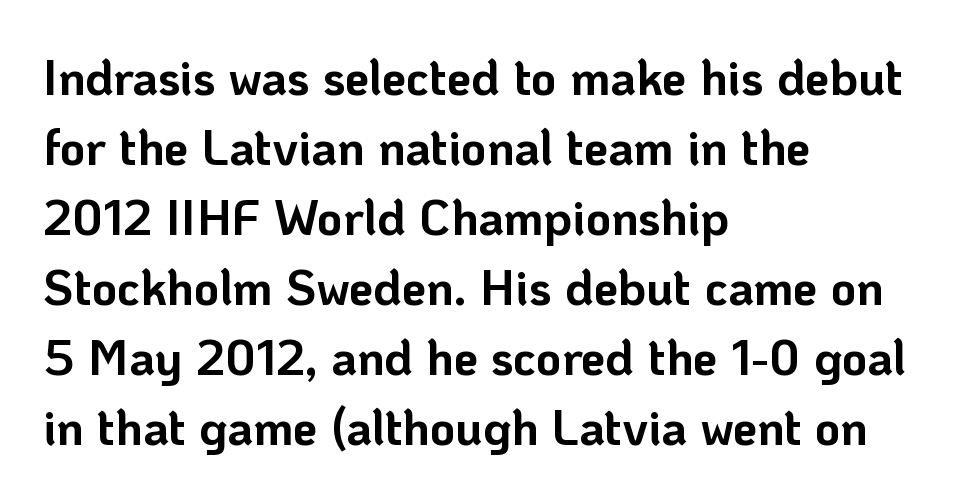
Q: Is the text bold? A: Yes.
Q: Is the text italic (slanted)? A: No, it is upright.
Q: Is the typeface a serif or a sans-serif typeface? A: Sans-serif.
Q: Is the text underlined? A: No.
Q: How is the paragraph aligned? A: Left-aligned.
Q: Is the spacing between letters normal or unusually wide? A: Normal.
Q: Is the spacing between lines tight, normal or loose? A: Normal.
Q: Width (condensed, normal, or wide)? A: Normal.
Q: Stroke contrast? A: Low.
Q: x-height? A: Medium.
Q: Monospaced? A: No.
